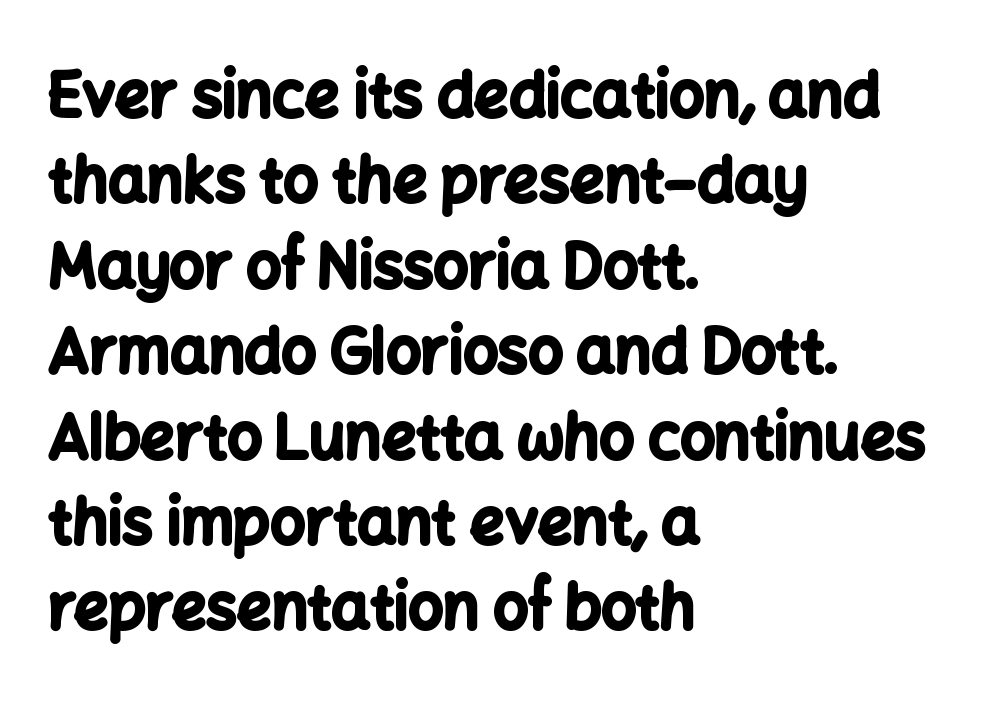
Q: Is the text bold? A: Yes.
Q: Is the text italic (slanted)? A: No, it is upright.
Q: Is the typeface a serif or a sans-serif typeface? A: Sans-serif.
Q: Is the text underlined? A: No.
Q: How is the paragraph aligned? A: Left-aligned.
Q: Is the spacing between letters normal or unusually wide? A: Normal.
Q: Is the spacing between lines tight, normal or loose? A: Normal.
Q: Width (condensed, normal, or wide)? A: Normal.
Q: Stroke contrast? A: Low.
Q: x-height? A: Medium.
Q: Monospaced? A: No.
